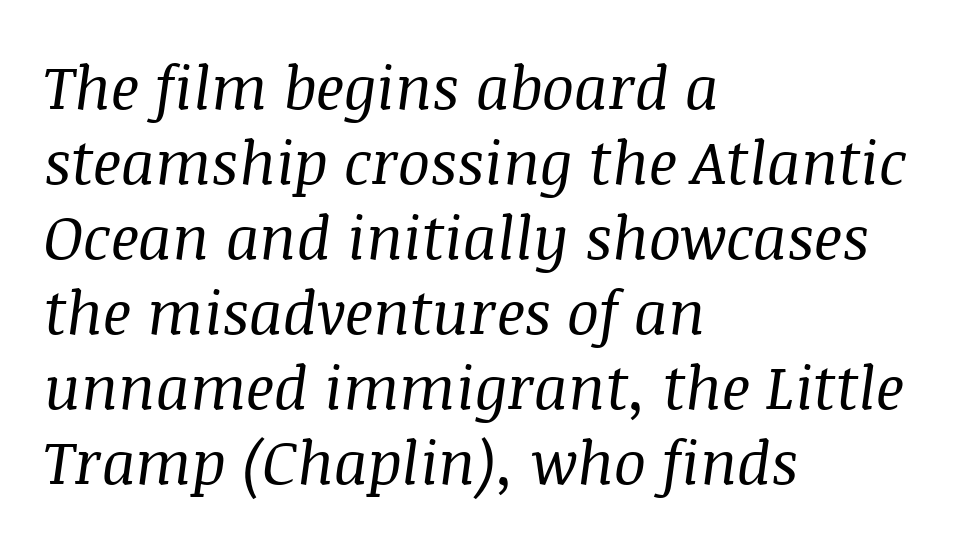
Q: Is the text bold? A: No.
Q: Is the text italic (slanted)? A: Yes, it leans right by about 8 degrees.
Q: Is the typeface a serif or a sans-serif typeface? A: Serif.
Q: Is the text underlined? A: No.
Q: How is the paragraph aligned? A: Left-aligned.
Q: Is the spacing between letters normal or unusually wide? A: Normal.
Q: Is the spacing between lines tight, normal or loose? A: Normal.
Q: Width (condensed, normal, or wide)? A: Normal.
Q: Stroke contrast? A: Medium.
Q: x-height? A: Large.
Q: Monospaced? A: No.
